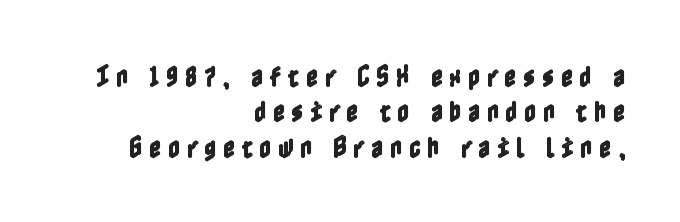
The image shows 24 px text type, upright; set right-aligned, normal line spacing (1.47x), unusually wide letter spacing (+0.26 em), not underlined.
